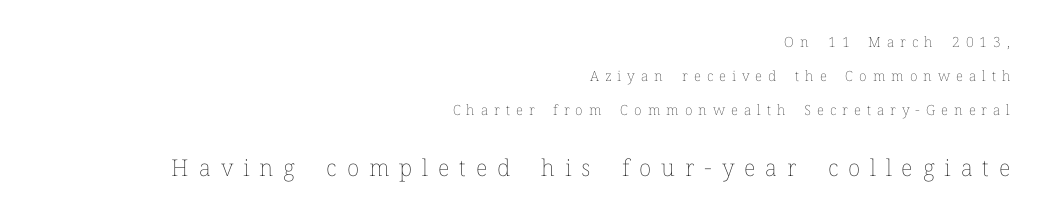
Only glyphs here, with clear space below each row. Leftover space on each line is placed entirely before the opening word. Bold? No — there's no thickening of the strokes. The typography opts for an upright posture over an oblique one.
